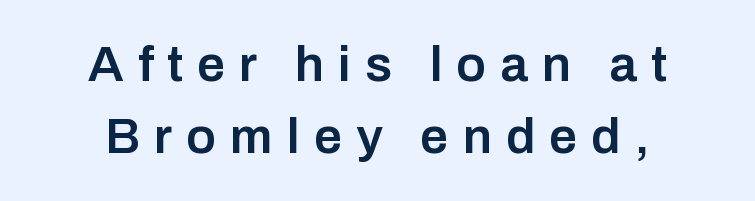
The image shows 50 px semibold sans-serif type, upright; set centered, normal line spacing (1.44x), unusually wide letter spacing (+0.28 em), not underlined; low stroke contrast and a medium x-height.
